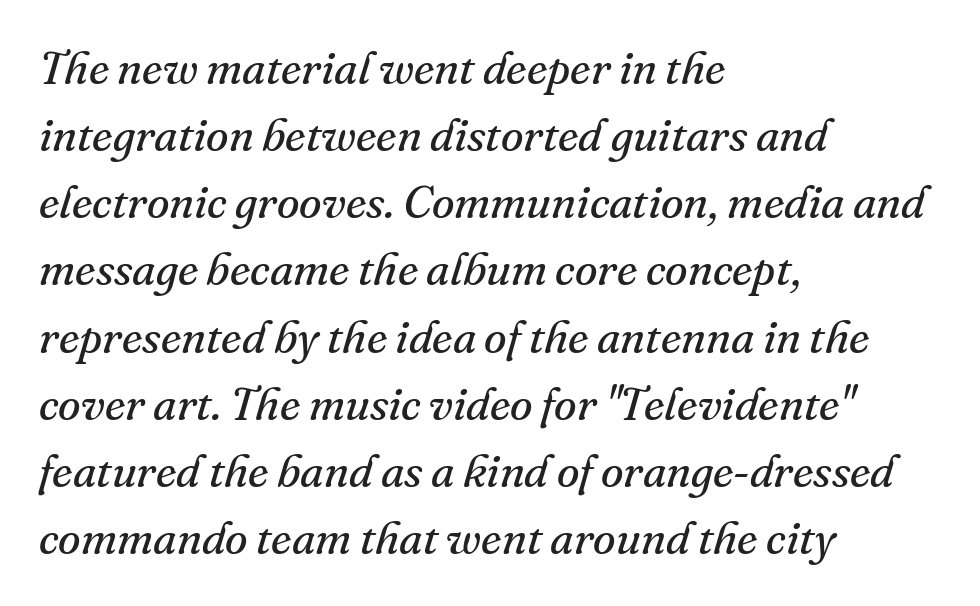
{"serif": "yes", "italic": "yes", "lean": "right", "slant_degrees": 16, "bold": "no", "weight": "regular", "width": "normal", "stroke_contrast": "medium", "x_height": "small", "monospaced": "no", "underline": "no", "align": "left", "line_spacing": "normal", "line_spacing_ratio": 1.46, "letter_spacing": "normal", "letter_spacing_em": 0.0, "glyph_px": 46}
